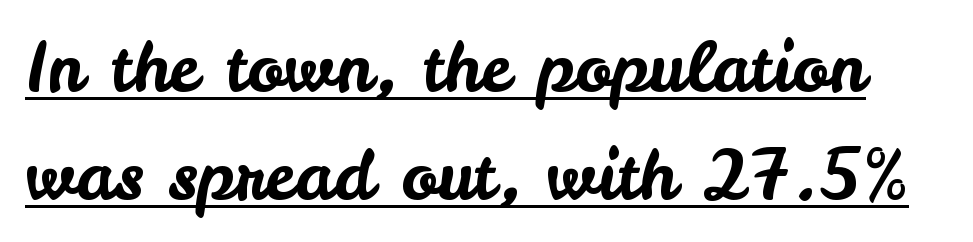
The image shows 68 px sans-serif type; set normal line spacing (1.59x), normal letter spacing, underlined; low stroke contrast and a small x-height.
